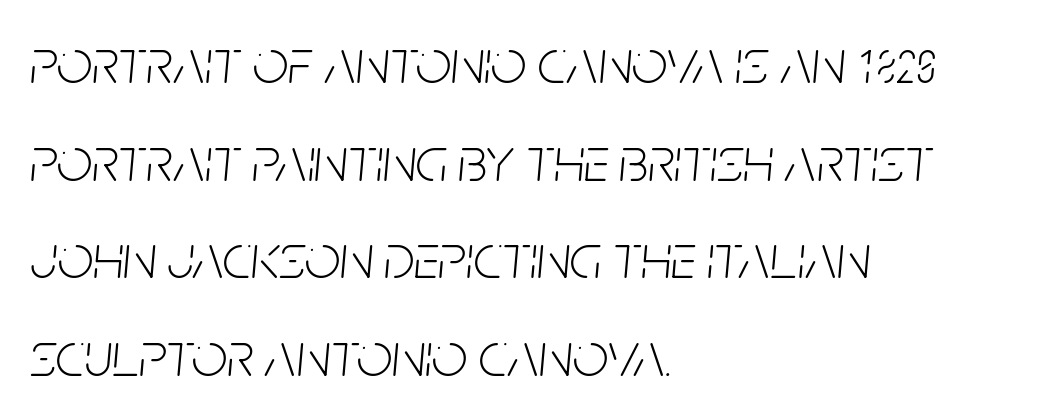
Nobody touched the tracking dial on this one. A typesetter would mark this as italic. The strokes carry an ordinary text weight at most. Horizontally, the lines are justified to the leading edge only. Regarding leading, the lines here are spaced in the standard way.
